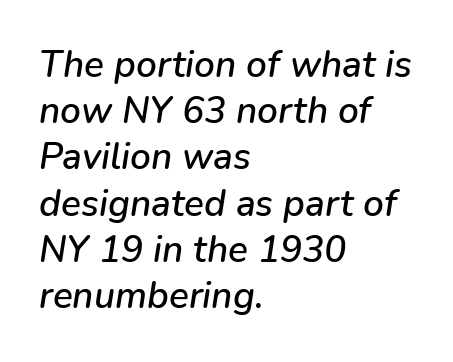
Q: Is the text italic (slanted)? A: Yes, it leans right by about 9 degrees.
Q: Is the text underlined? A: No.
Q: How is the paragraph aligned? A: Left-aligned.
Q: Is the spacing between letters normal or unusually wide? A: Normal.
Q: Is the spacing between lines tight, normal or loose? A: Normal.
Q: Width (condensed, normal, or wide)? A: Normal.
Q: Stroke contrast? A: Low.
Q: x-height? A: Medium.
Q: Monospaced? A: No.
